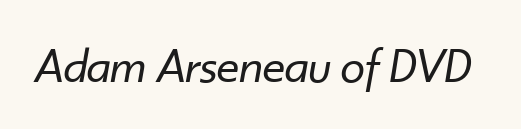
The image shows 50 px regular-weight type, italic (leaning right); set normal letter spacing, not underlined; low stroke contrast and a small x-height.
